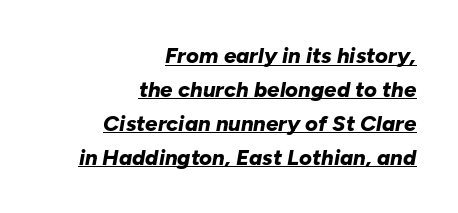
The image shows 22 px bold type, italic (leaning right); set right-aligned, normal line spacing (1.54x), normal letter spacing, underlined.
